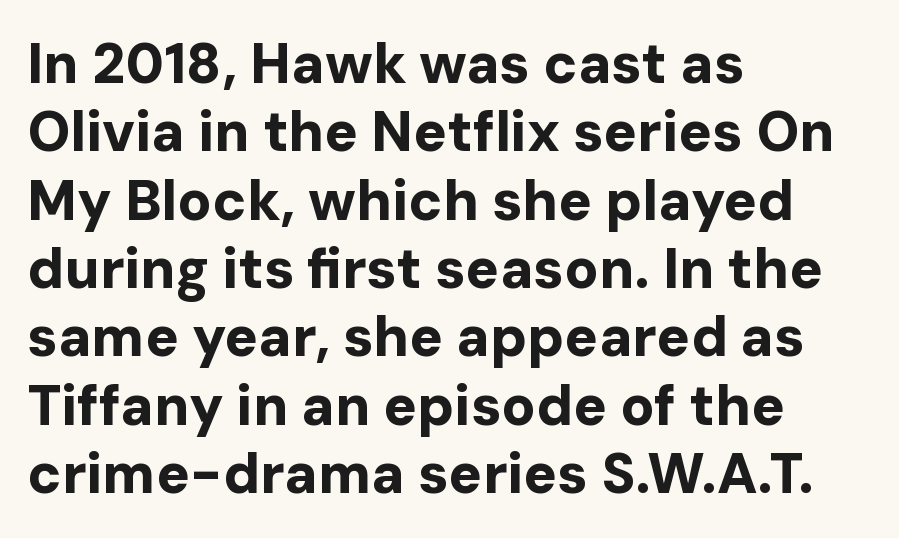
Q: Is the text bold? A: Yes.
Q: Is the text italic (slanted)? A: No, it is upright.
Q: Is the typeface a serif or a sans-serif typeface? A: Sans-serif.
Q: Is the text underlined? A: No.
Q: How is the paragraph aligned? A: Left-aligned.
Q: Is the spacing between letters normal or unusually wide? A: Normal.
Q: Width (condensed, normal, or wide)? A: Normal.
Q: Stroke contrast? A: Low.
Q: x-height? A: Medium.
Q: Monospaced? A: No.
